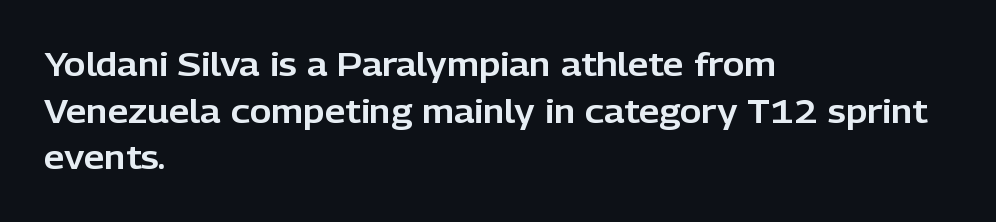
The image shows 33 px sans-serif type, upright; set left-aligned, normal line spacing (1.41x), normal letter spacing, not underlined; low stroke contrast and a medium x-height.
